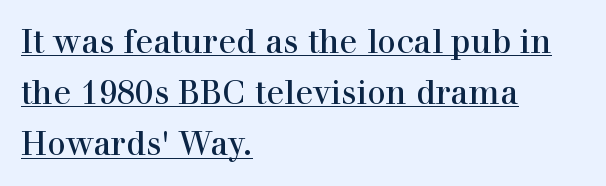
Q: Is the text italic (slanted)? A: No, it is upright.
Q: Is the typeface a serif or a sans-serif typeface? A: Serif.
Q: Is the text underlined? A: Yes.
Q: How is the paragraph aligned? A: Left-aligned.
Q: Is the spacing between letters normal or unusually wide? A: Normal.
Q: Is the spacing between lines tight, normal or loose? A: Normal.
Q: Width (condensed, normal, or wide)? A: Normal.
Q: x-height? A: Medium.
Q: Monospaced? A: No.
